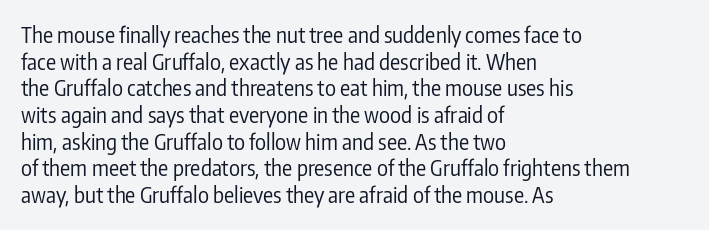
{"italic": "no", "bold": "no", "underline": "no", "align": "left", "line_spacing": "normal", "line_spacing_ratio": 1.27, "letter_spacing": "normal", "letter_spacing_em": 0.0, "glyph_px": 21}
